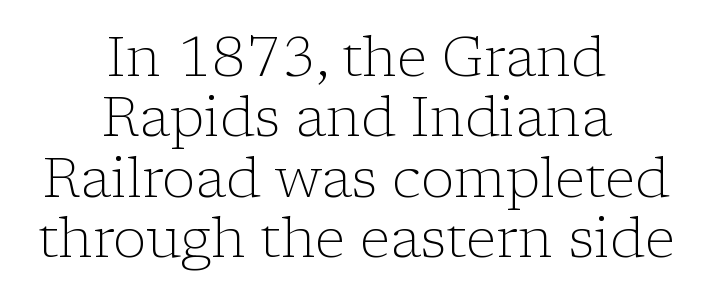
The rag falls on both sides of this text block equally. Observe the serifs anchoring each vertical stroke in this sample. Looks like regular typesetting: each glyph gets only the width it needs. The horizontal fit of the characters is conventional and even.
